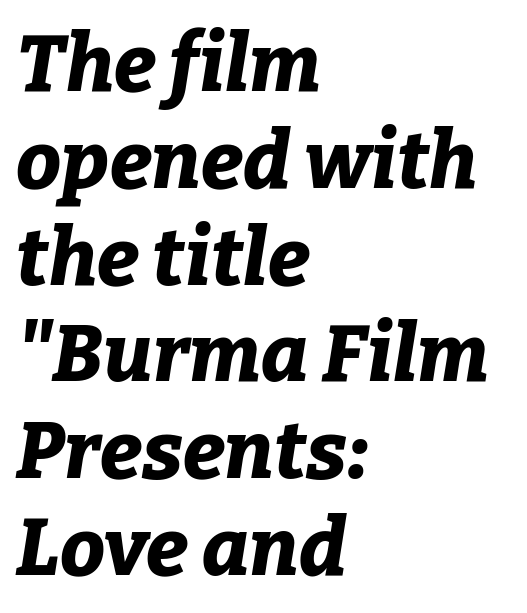
Strokes here are thick enough to call this a true bold. The rendering uses natural spacing where letterforms have individual widths. Leftover space on each line is placed entirely after the last word. There's an unmistakable incline to the writing here. Observe the ordinary spacing: letters are neighbours, not strangers.
